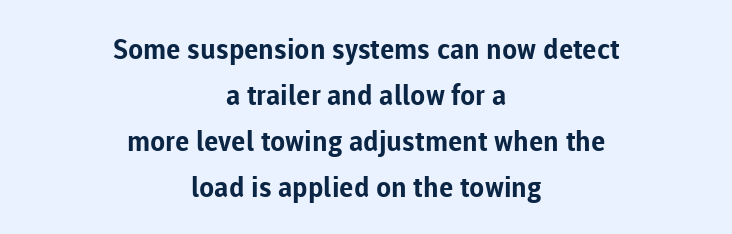
Q: Is the text bold? A: Yes.
Q: Is the text italic (slanted)? A: No, it is upright.
Q: Is the typeface a serif or a sans-serif typeface? A: Sans-serif.
Q: Is the text underlined? A: No.
Q: How is the paragraph aligned? A: Centered.
Q: Is the spacing between letters normal or unusually wide? A: Normal.
Q: Is the spacing between lines tight, normal or loose? A: Normal.
Q: Width (condensed, normal, or wide)? A: Normal.
Q: Stroke contrast? A: Low.
Q: x-height? A: Medium.
Q: Monospaced? A: No.
